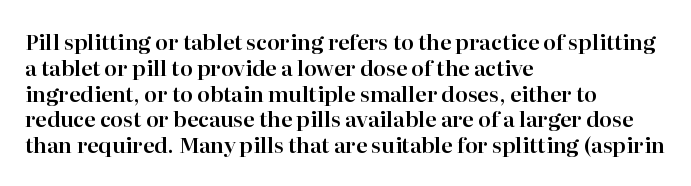
Underline: absent. This rendering uses left alignment, leaving the right contour irregular. A typesetter would mark this as roman, not italic. In terms of letterspacing, this is plain default setting.
